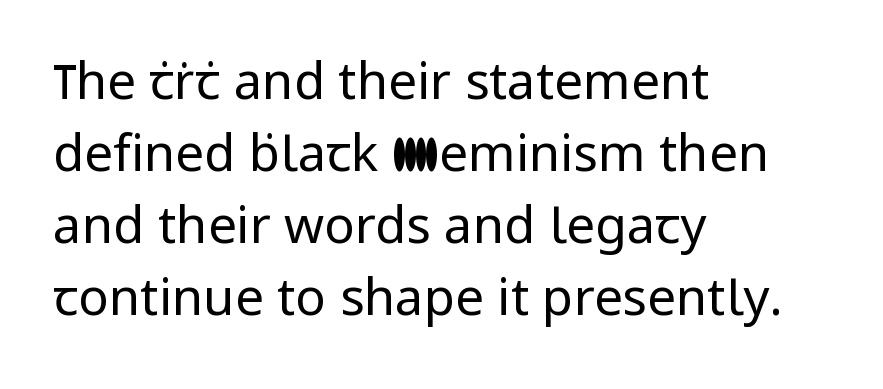
The image shows 51 px regular-weight sans-serif type, upright; set left-aligned, normal line spacing (1.41x), normal letter spacing, not underlined; low stroke contrast and a medium x-height.
